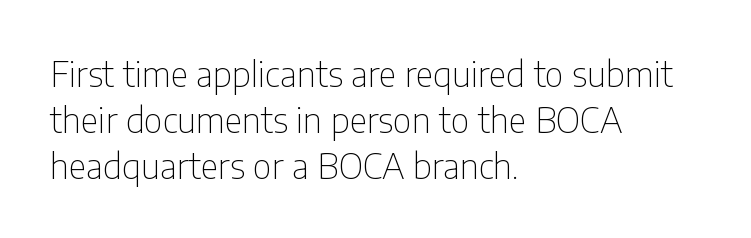
Q: Is the text bold? A: No.
Q: Is the text italic (slanted)? A: No, it is upright.
Q: Is the typeface a serif or a sans-serif typeface? A: Sans-serif.
Q: Is the text underlined? A: No.
Q: How is the paragraph aligned? A: Left-aligned.
Q: Is the spacing between letters normal or unusually wide? A: Normal.
Q: Is the spacing between lines tight, normal or loose? A: Normal.
Q: Width (condensed, normal, or wide)? A: Condensed.
Q: Stroke contrast? A: Low.
Q: x-height? A: Medium.
Q: Monospaced? A: No.
